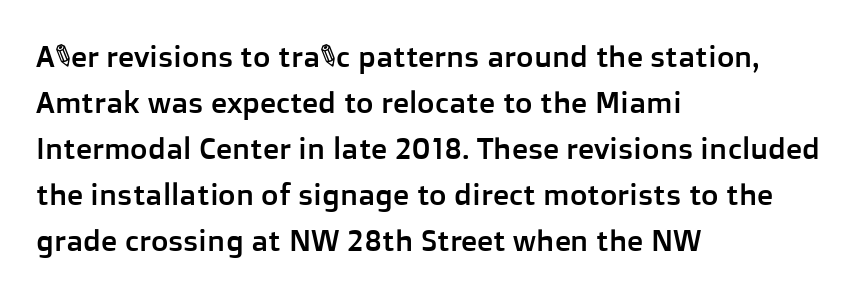
Casual observation: everything's shoved over to the left. Whoever set this chose a conventional vertical rhythm. Unlike italic type, these characters show no tilt at all. Compared with typical body copy, the letter spacing here is the same. The baseline area is clear. Regarding serifs, this sample does without them.
